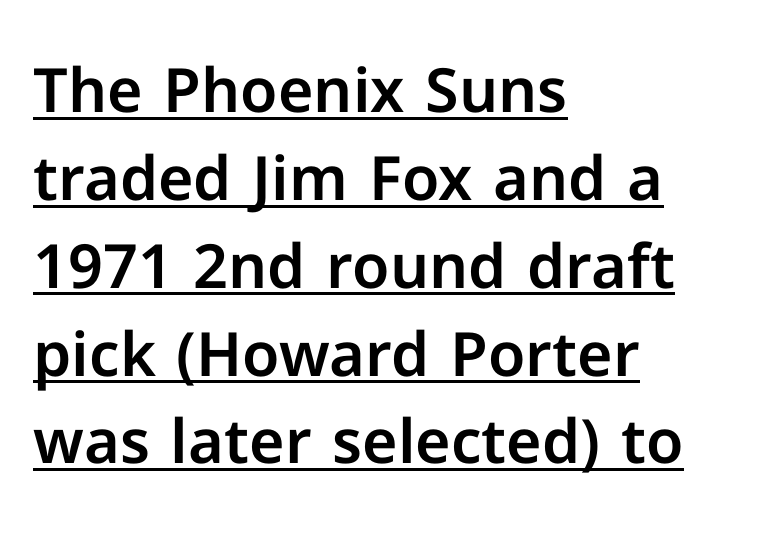
The image shows 61 px sans-serif type, upright; set left-aligned, normal line spacing (1.44x), normal letter spacing, underlined; low stroke contrast and a medium x-height.
